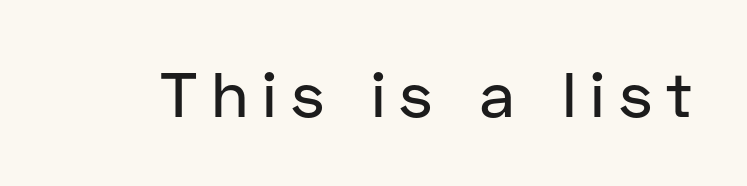
Q: Is the text italic (slanted)? A: No, it is upright.
Q: Is the typeface a serif or a sans-serif typeface? A: Sans-serif.
Q: Is the text underlined? A: No.
Q: Is the spacing between letters normal or unusually wide? A: Unusually wide.
Q: Width (condensed, normal, or wide)? A: Normal.
Q: Stroke contrast? A: Low.
Q: x-height? A: Medium.
Q: Monospaced? A: No.
